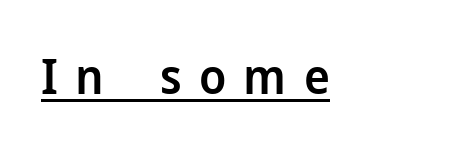
The image shows 49 px semibold sans-serif type, upright; set left-aligned, unusually wide letter spacing (+0.35 em), underlined; low stroke contrast and a medium x-height.
